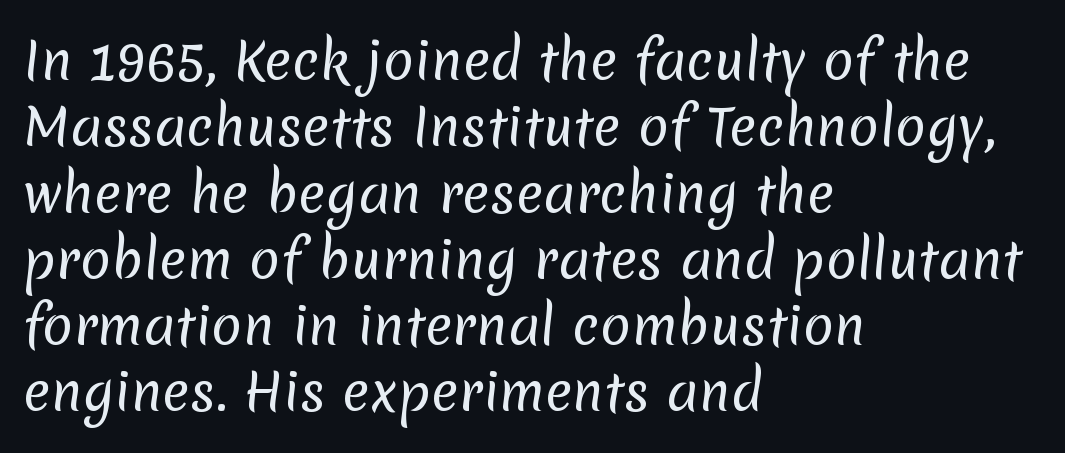
Honestly, there is no underline to notice here at all. Is there much room between lines? A standard amount, neither cramped nor airy. Stems here are at most as thick as an everyday book face. Proportional: the letters do not fall into vertical columns.
